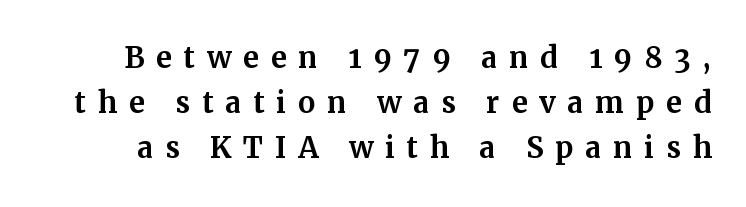
The image shows 39 px serif type, upright; set line spacing 1.16x, unusually wide letter spacing (+0.3 em), not underlined; medium stroke contrast and a medium x-height.
